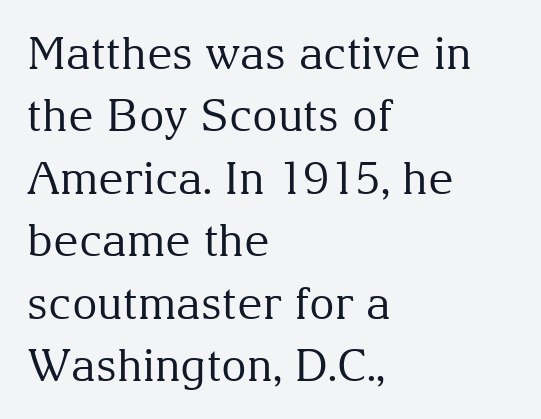
{"serif": "yes", "italic": "no", "bold": "no", "weight": "regular", "width": "normal", "stroke_contrast": "medium", "x_height": "medium", "monospaced": "no", "underline": "no", "align": "left", "line_spacing": "normal", "line_spacing_ratio": 1.42, "letter_spacing": "normal", "letter_spacing_em": 0.0, "glyph_px": 44}
